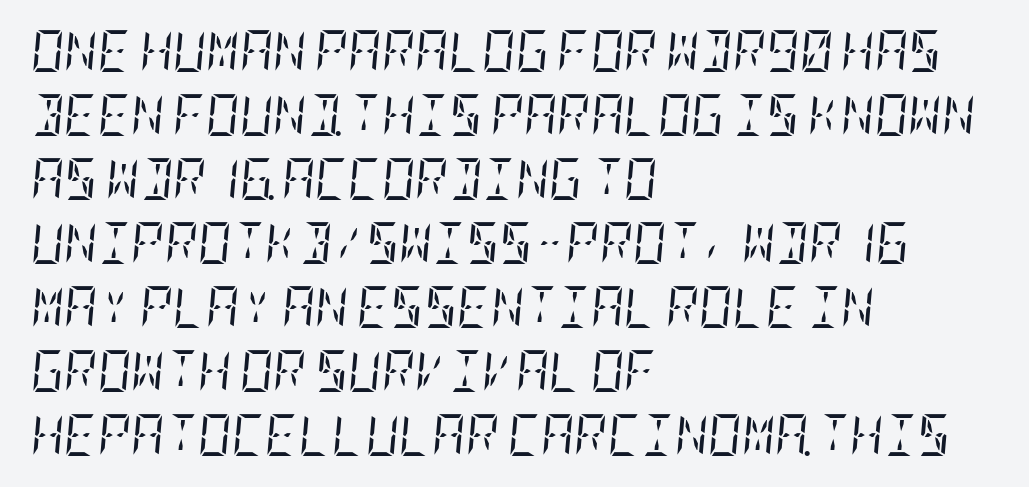
Evenly set lines give the paragraph a standard silhouette. You could call the tracking neutral — neither tight nor loose. Stems and bowls with no extra thickness — not bold. Words float on clear page, feet unadorned. An italicized treatment has been applied to the whole sample.
